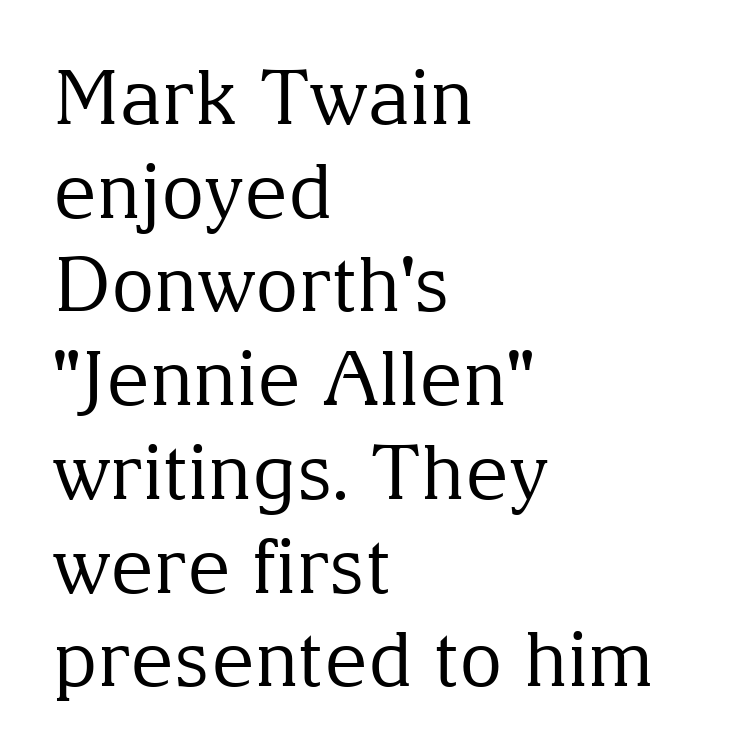
Q: Is the text bold? A: No.
Q: Is the text italic (slanted)? A: No, it is upright.
Q: Is the typeface a serif or a sans-serif typeface? A: Serif.
Q: Is the text underlined? A: No.
Q: How is the paragraph aligned? A: Left-aligned.
Q: Is the spacing between letters normal or unusually wide? A: Normal.
Q: Is the spacing between lines tight, normal or loose? A: Normal.
Q: Width (condensed, normal, or wide)? A: Normal.
Q: Stroke contrast? A: Medium.
Q: x-height? A: Medium.
Q: Monospaced? A: No.
